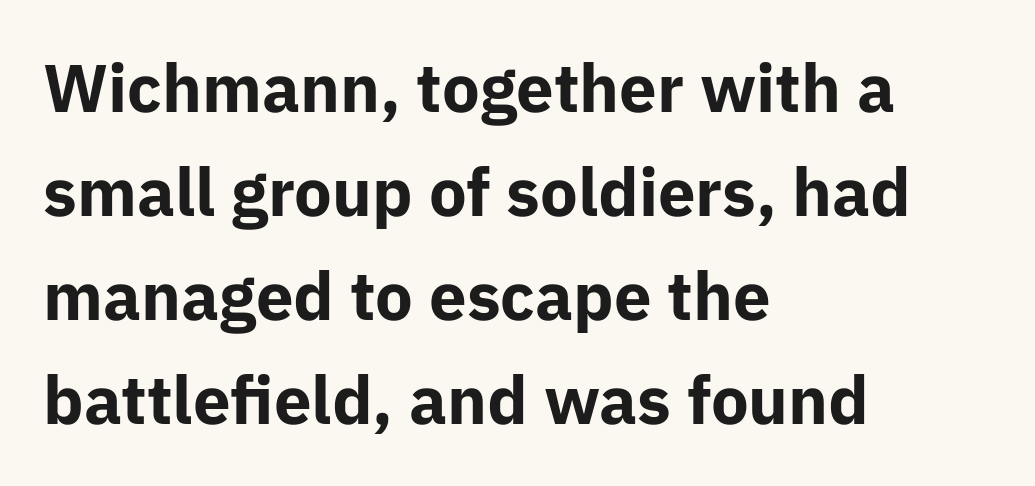
{"serif": "no", "italic": "no", "bold": "yes", "weight": "bold", "width": "normal", "stroke_contrast": "low", "x_height": "medium", "monospaced": "no", "underline": "no", "align": "left", "line_spacing": "normal", "line_spacing_ratio": 1.55, "letter_spacing": "normal", "letter_spacing_em": 0.0, "glyph_px": 67}
